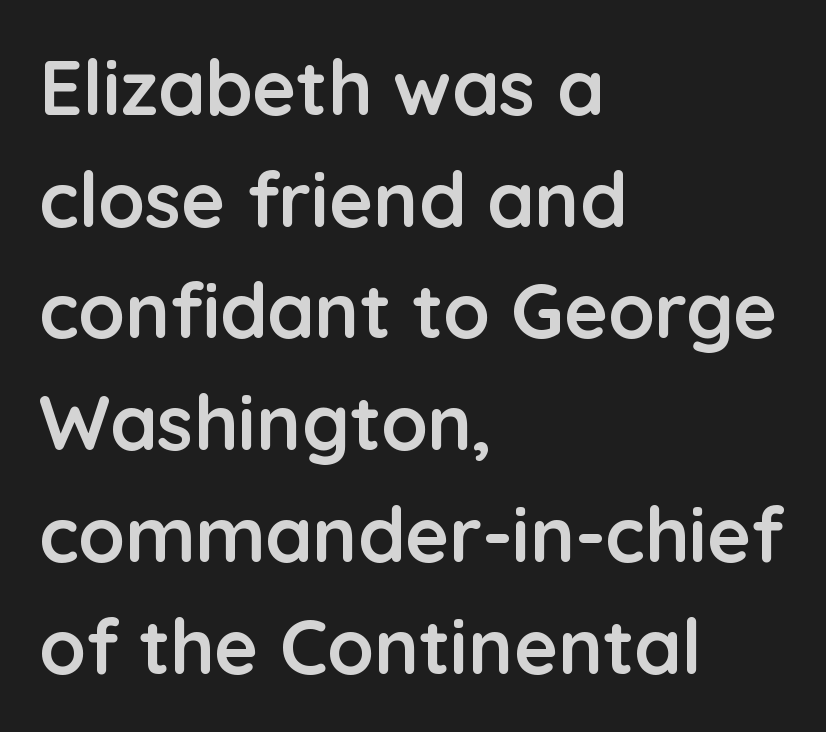
Students, note that the glyphs here touch the page at normal intervals. Italic? Not at all — the glyphs are vertical. The face used here has the dense, thick strokes of a bold. The characters display no serif detailing; their extremities are plain.
